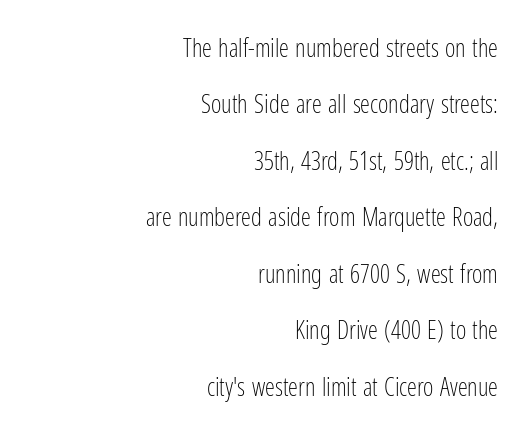
Regarding leading, the lines here are spaced well apart. This is roman type, the default non-slanted kind. No word sits above an underline. The rendering anchors every line to the right-hand side. Does extra space separate the letters? No, they use regular spacing.
